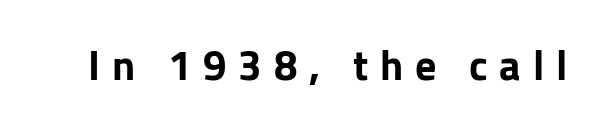
Letter spacing: wide. A typesetter would call this proportional, since set widths differ per character. Letterform terminals end flat and unadorned throughout the passage. Designer's note — italics off, roman on. Typesetter's note: full bold, strokes at maximum text heaviness.
